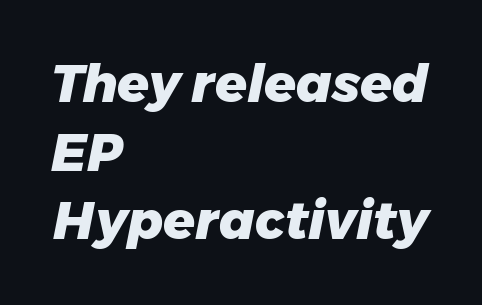
{"italic": "yes", "lean": "right", "slant_degrees": 11, "bold": "yes", "weight": "heavy", "width": "normal", "stroke_contrast": "low", "x_height": "medium", "monospaced": "no", "underline": "no", "align": "left", "line_spacing": "normal", "line_spacing_ratio": 1.32, "letter_spacing": "normal", "letter_spacing_em": 0.0, "glyph_px": 52}
